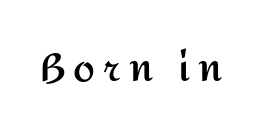
The image shows 39 px semibold sans-serif type, upright; set unusually wide letter spacing (+0.21 em), not underlined; medium stroke contrast and a medium x-height.
